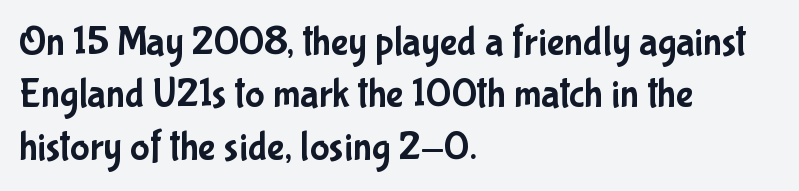
Baseline-to-baseline distance is the conventional proportion of letter height. Check under the words: just untouched page. This is the regular roman posture of the typeface. Line beginnings align vertically; line endings do not. No feet cap the strokes, marking this as sans-serif type. Compared with typical body copy, the letter spacing here is the same.
